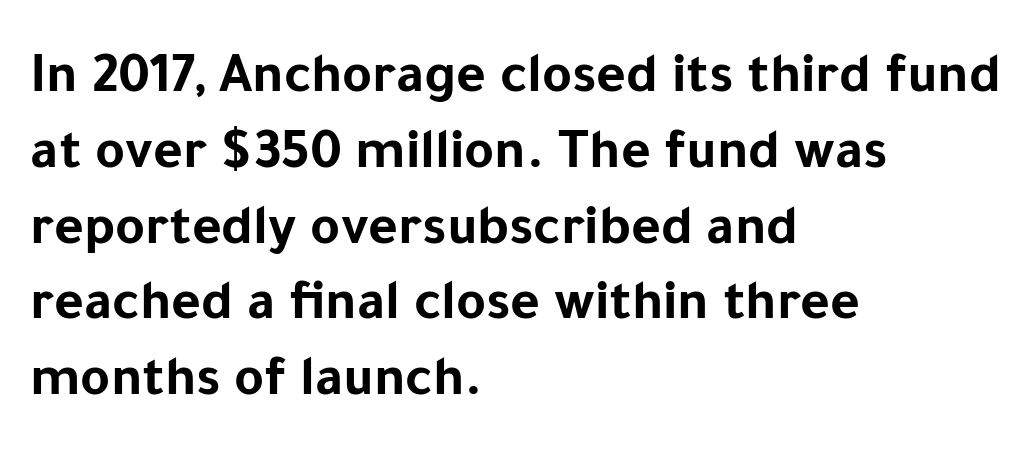
It's the straight-up-and-down kind of type. Nobody drew a line under any word here. In terms of weight, the rendering is a true, heavy bold. Alignment: flush left. Observe the absence of serifs on each vertical stroke in this sample. Is there much room between lines? A standard amount, neither cramped nor airy.
